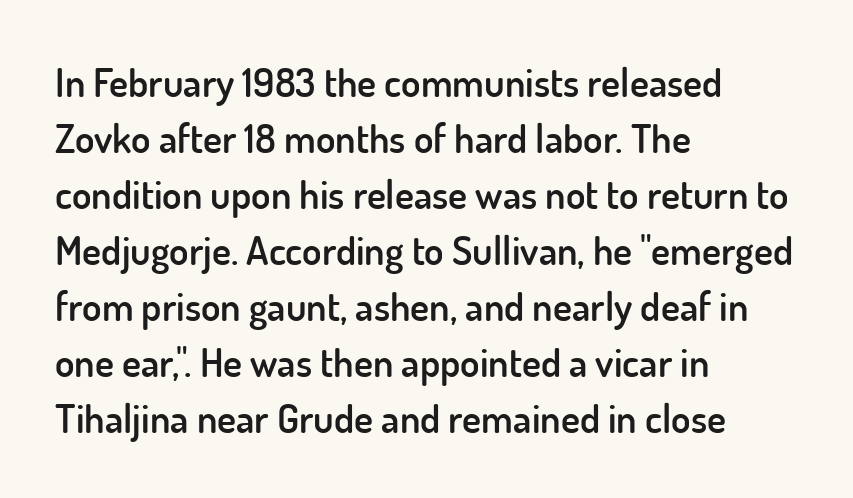
Q: Is the text bold? A: Semi-bold.
Q: Is the text italic (slanted)? A: No, it is upright.
Q: Is the typeface a serif or a sans-serif typeface? A: Sans-serif.
Q: Is the text underlined? A: No.
Q: How is the paragraph aligned? A: Left-aligned.
Q: Is the spacing between letters normal or unusually wide? A: Normal.
Q: Is the spacing between lines tight, normal or loose? A: Normal.
Q: Width (condensed, normal, or wide)? A: Normal.
Q: Stroke contrast? A: Low.
Q: x-height? A: Small.
Q: Monospaced? A: No.
